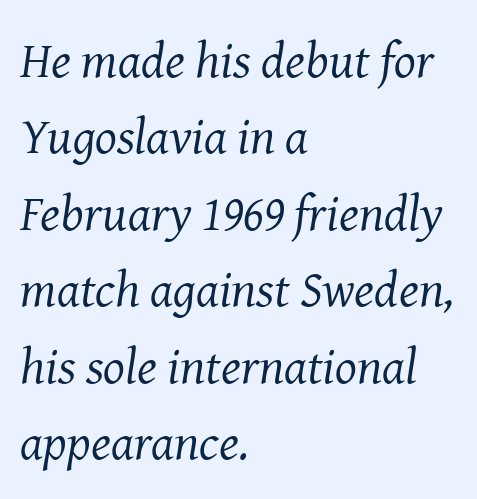
The rendering uses natural spacing where letterforms have individual widths. The rendering anchors every line to the left-hand side. This is serif lettering, the kind often seen in printed books. Each row of text sits above clean, open space. These lines keep a tight, regular rhythm from letter to letter. What's the leading like? Ordinary, nothing unusual.
